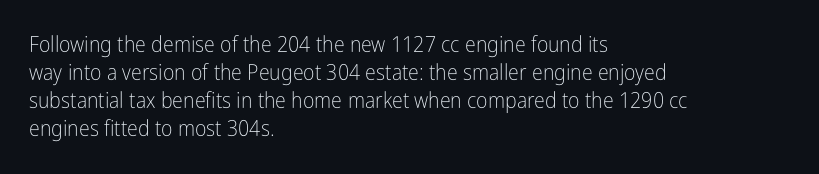
Q: Is the text bold? A: No.
Q: Is the text italic (slanted)? A: No, it is upright.
Q: Is the text underlined? A: No.
Q: How is the paragraph aligned? A: Left-aligned.
Q: Is the spacing between letters normal or unusually wide? A: Normal.
Q: Is the spacing between lines tight, normal or loose? A: Normal.
